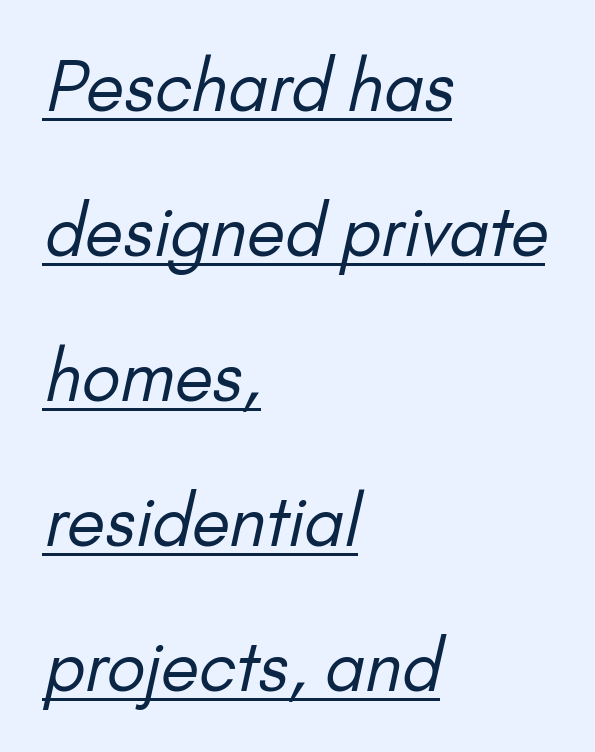
Q: Is the text bold? A: No.
Q: Is the typeface a serif or a sans-serif typeface? A: Sans-serif.
Q: Is the text underlined? A: Yes.
Q: How is the paragraph aligned? A: Left-aligned.
Q: Is the spacing between letters normal or unusually wide? A: Normal.
Q: Is the spacing between lines tight, normal or loose? A: Loose.
Q: Width (condensed, normal, or wide)? A: Normal.
Q: Stroke contrast? A: Low.
Q: x-height? A: Small.
Q: Monospaced? A: No.
